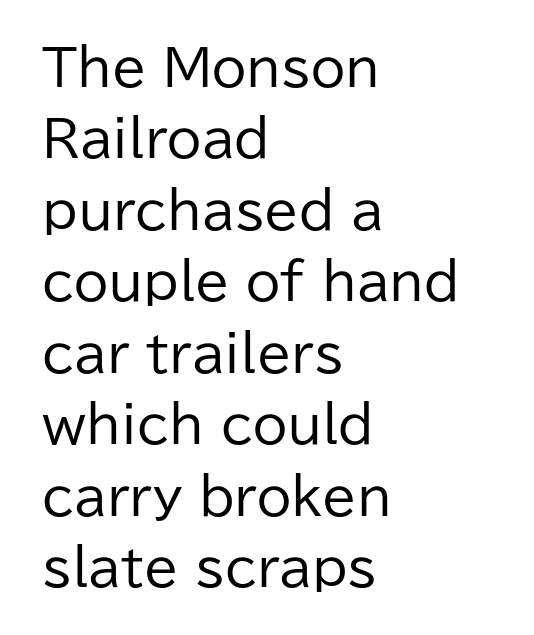
{"serif": "no", "italic": "no", "bold": "no", "weight": "regular", "width": "normal", "stroke_contrast": "low", "x_height": "medium", "monospaced": "no", "underline": "no", "align": "left", "line_spacing": "normal", "line_spacing_ratio": 1.43, "letter_spacing": "normal", "letter_spacing_em": 0.0, "glyph_px": 50}
